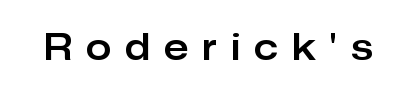
Q: Is the text italic (slanted)? A: No, it is upright.
Q: Is the typeface a serif or a sans-serif typeface? A: Sans-serif.
Q: Is the text underlined? A: No.
Q: Is the spacing between letters normal or unusually wide? A: Unusually wide.
Q: Width (condensed, normal, or wide)? A: Normal.
Q: Stroke contrast? A: Low.
Q: x-height? A: Medium.
Q: Monospaced? A: No.
